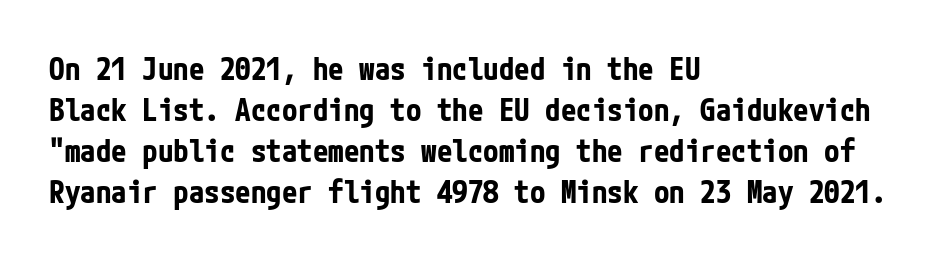
The image shows 31 px bold, condensed sans-serif type, upright; set left-aligned, normal line spacing (1.32x), normal letter spacing, not underlined; low stroke contrast and a medium x-height.
